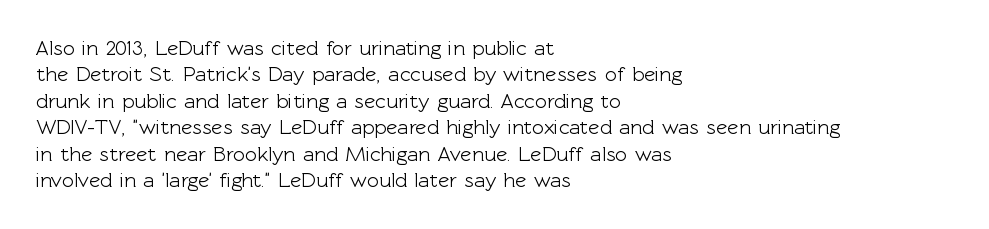
The image shows 21 px text type, upright; set left-aligned, normal line spacing (1.26x), normal letter spacing, not underlined.
